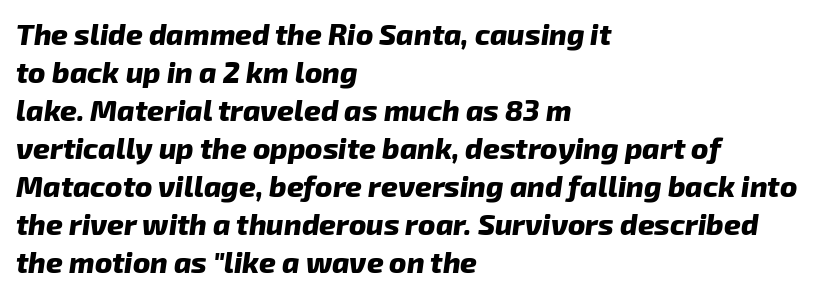
The image shows 29 px heavy type, italic (leaning right); set left-aligned, normal line spacing (1.31x), normal letter spacing, not underlined; low stroke contrast and a medium x-height.
